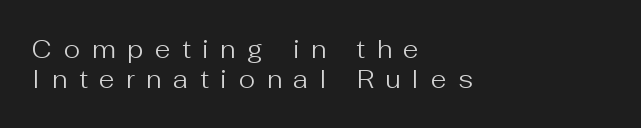
{"italic": "no", "bold": "no", "underline": "no", "align": "left", "line_spacing_ratio": 1.19, "letter_spacing": "wide", "letter_spacing_em": 0.47, "glyph_px": 25}
